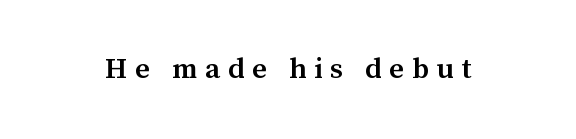
Q: Is the text bold? A: Semi-bold.
Q: Is the text italic (slanted)? A: No, it is upright.
Q: Is the typeface a serif or a sans-serif typeface? A: Serif.
Q: Is the text underlined? A: No.
Q: Is the spacing between letters normal or unusually wide? A: Unusually wide.
Q: Width (condensed, normal, or wide)? A: Normal.
Q: Stroke contrast? A: Medium.
Q: x-height? A: Medium.
Q: Monospaced? A: No.
